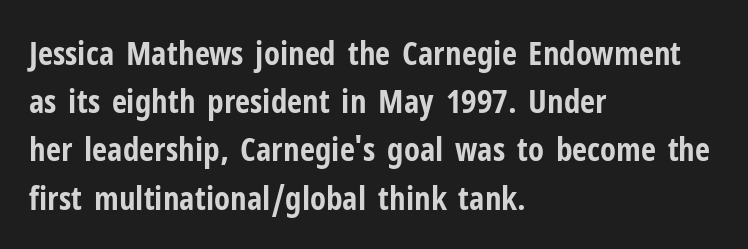
The image shows 33 px bold, condensed sans-serif type, upright; set left-aligned, normal line spacing (1.46x), normal letter spacing, not underlined; low stroke contrast and a medium x-height.
